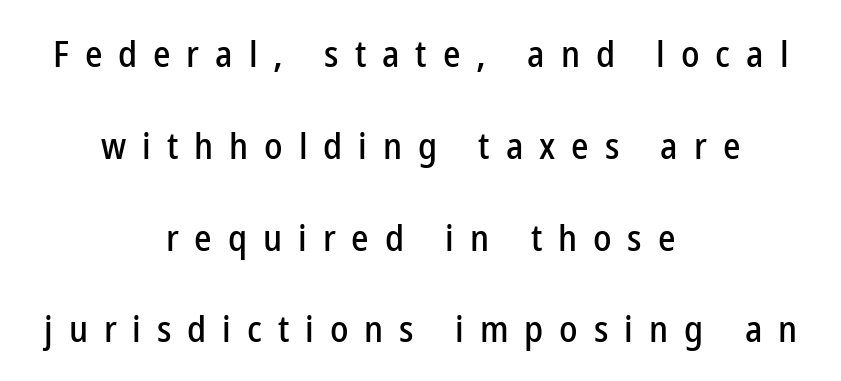
The zone under the glyphs is completely vacant. In terms of leading, this rendering errs on the spacious side. These lines are rendered in a variable-pitch font. Font category for this specimen: sans-serif.
